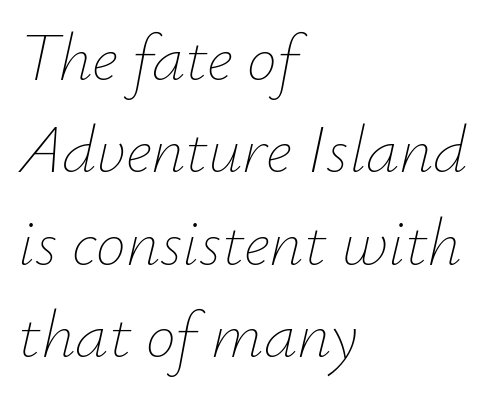
Q: Is the text bold? A: No.
Q: Is the text italic (slanted)? A: Yes, it leans right by about 12 degrees.
Q: Is the text underlined? A: No.
Q: How is the paragraph aligned? A: Left-aligned.
Q: Is the spacing between letters normal or unusually wide? A: Normal.
Q: Is the spacing between lines tight, normal or loose? A: Normal.
Q: Width (condensed, normal, or wide)? A: Normal.
Q: Stroke contrast? A: Low.
Q: x-height? A: Small.
Q: Monospaced? A: No.
